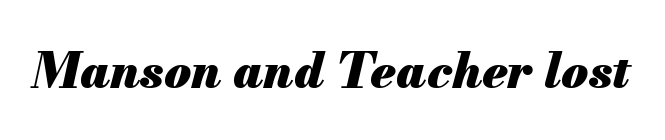
The image shows 49 px heavy type, italic (leaning right); set normal letter spacing, not underlined; medium stroke contrast and a small x-height.
